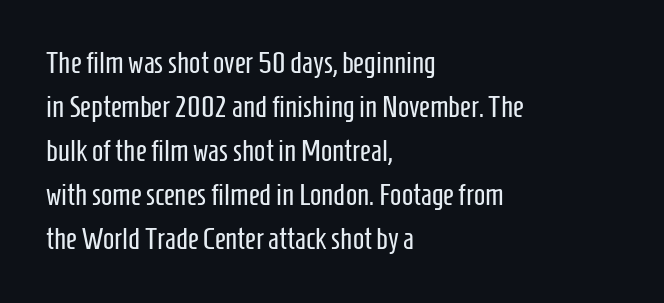
Q: Is the text bold? A: No.
Q: Is the text italic (slanted)? A: No, it is upright.
Q: Is the typeface a serif or a sans-serif typeface? A: Sans-serif.
Q: Is the text underlined? A: No.
Q: How is the paragraph aligned? A: Left-aligned.
Q: Is the spacing between letters normal or unusually wide? A: Normal.
Q: Is the spacing between lines tight, normal or loose? A: Normal.
Q: Width (condensed, normal, or wide)? A: Condensed.
Q: Stroke contrast? A: Low.
Q: x-height? A: Medium.
Q: Monospaced? A: No.
